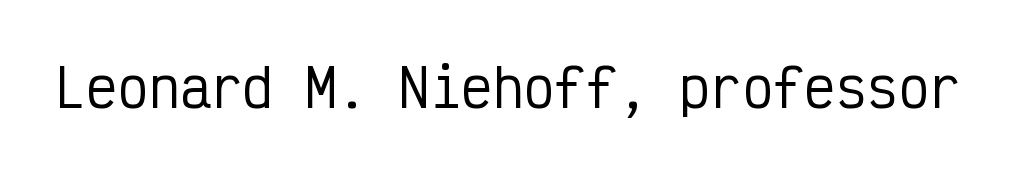
{"serif": "no", "italic": "no", "width": "condensed", "stroke_contrast": "low", "x_height": "medium", "monospaced": "yes", "underline": "no", "letter_spacing": "normal", "letter_spacing_em": 0.0, "glyph_px": 52}
